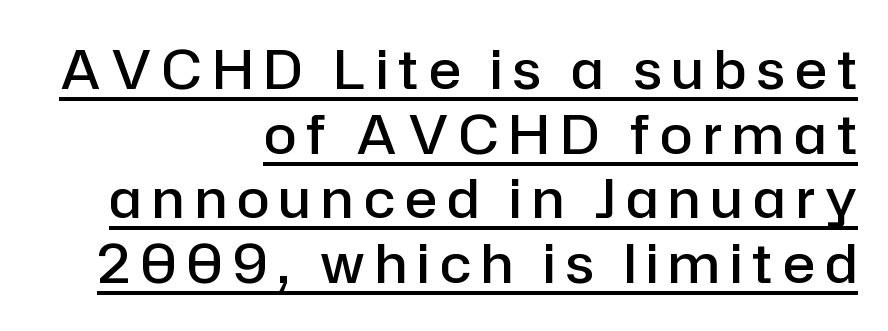
Q: Is the text bold? A: Semi-bold.
Q: Is the text italic (slanted)? A: No, it is upright.
Q: Is the typeface a serif or a sans-serif typeface? A: Sans-serif.
Q: Is the text underlined? A: Yes.
Q: How is the paragraph aligned? A: Right-aligned.
Q: Is the spacing between letters normal or unusually wide? A: Unusually wide.
Q: Width (condensed, normal, or wide)? A: Normal.
Q: Stroke contrast? A: Low.
Q: x-height? A: Medium.
Q: Monospaced? A: No.
